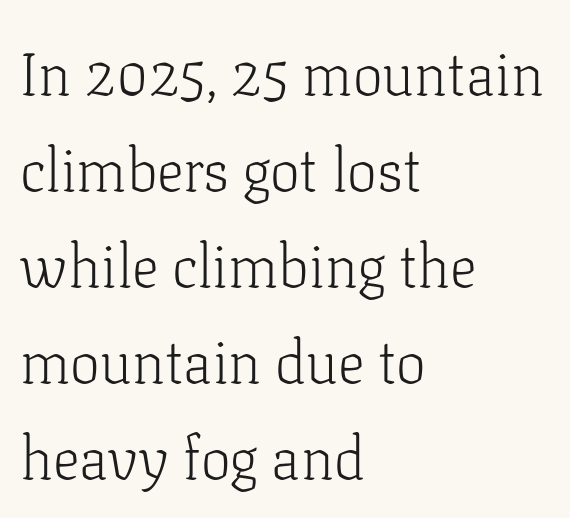
Q: Is the text bold? A: No.
Q: Is the text italic (slanted)? A: No, it is upright.
Q: Is the typeface a serif or a sans-serif typeface? A: Serif.
Q: Is the text underlined? A: No.
Q: How is the paragraph aligned? A: Left-aligned.
Q: Is the spacing between letters normal or unusually wide? A: Normal.
Q: Is the spacing between lines tight, normal or loose? A: Normal.
Q: Width (condensed, normal, or wide)? A: Normal.
Q: Stroke contrast? A: Low.
Q: x-height? A: Medium.
Q: Monospaced? A: No.
